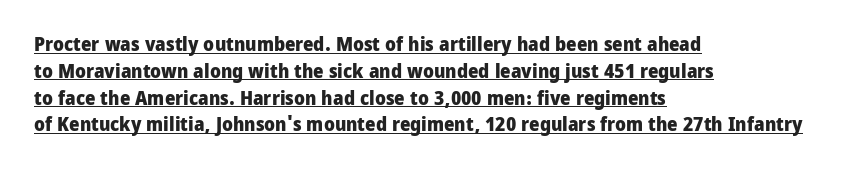
Summary of vertical rhythm: regular, with standard interline spacing. In designer terms, the underline attribute is active on this setting. Tracking value appears to be zero — textbook default spacing. These lines stack with their left ends in a neat column.
